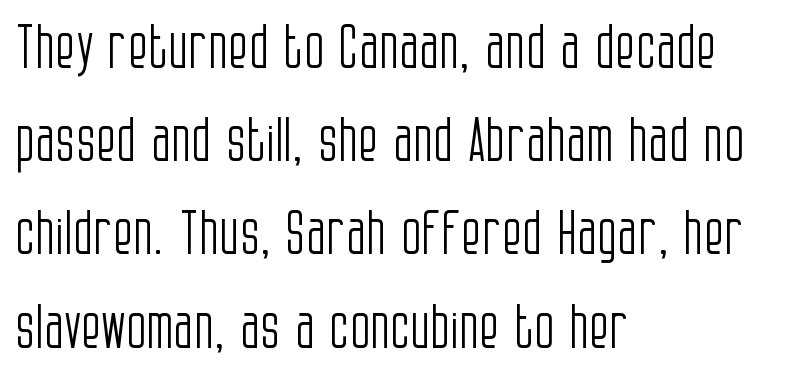
Horizontally, the lines are justified to the leading edge only. Here the designer chose a conventional face with non-uniform glyph widths. If you measured baseline to baseline, you'd find a middling distance. Tracking value appears to be zero — textbook default spacing. Unmarked baselines from the first word to the last. Stem width sits at or under what a default text font uses.
